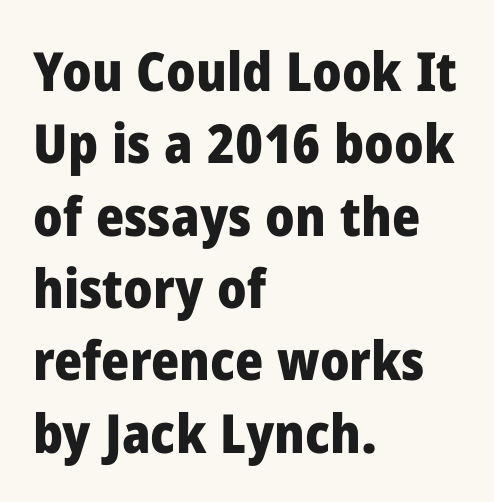
Q: Is the text bold? A: Yes.
Q: Is the text italic (slanted)? A: No, it is upright.
Q: Is the typeface a serif or a sans-serif typeface? A: Sans-serif.
Q: Is the text underlined? A: No.
Q: How is the paragraph aligned? A: Left-aligned.
Q: Is the spacing between letters normal or unusually wide? A: Normal.
Q: Is the spacing between lines tight, normal or loose? A: Normal.
Q: Width (condensed, normal, or wide)? A: Normal.
Q: Stroke contrast? A: Low.
Q: x-height? A: Medium.
Q: Monospaced? A: No.
